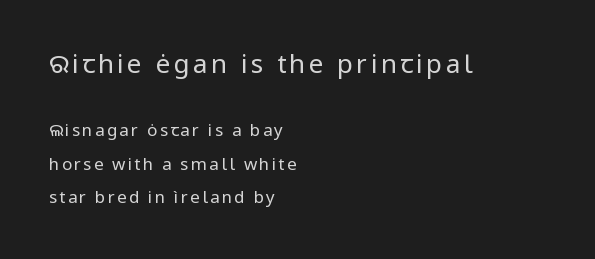
Each stroke keeps to a modest, everyday thickness or less. Horizontal alignment here is leftward, the default for most running prose. Quick note: underline off. Style check: upright. Type size steps down from the first block to the second. Is there much room between lines? Yes — plenty of vertical air separates them.
